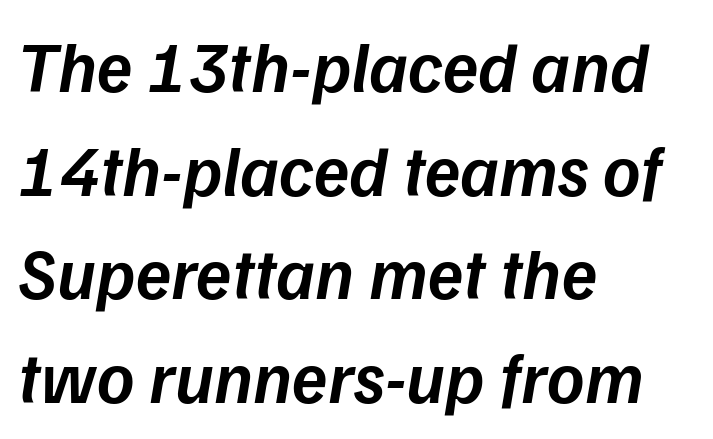
{"italic": "yes", "lean": "right", "slant_degrees": 9, "bold": "semi", "weight": "semibold", "width": "normal", "stroke_contrast": "low", "x_height": "medium", "monospaced": "no", "underline": "no", "align": "left", "line_spacing": "normal", "line_spacing_ratio": 1.44, "letter_spacing": "normal", "letter_spacing_em": 0.0, "glyph_px": 72}
